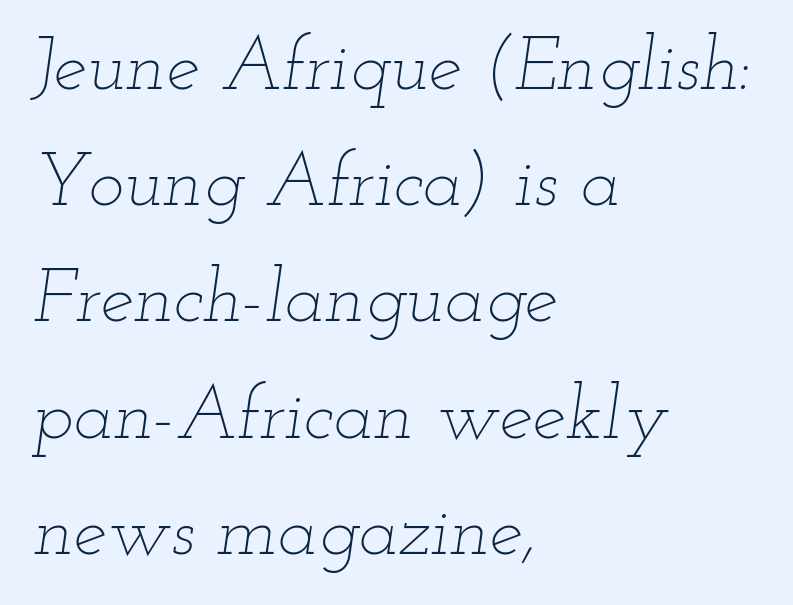
Q: Is the text bold? A: No.
Q: Is the text italic (slanted)? A: Yes, it leans right by about 12 degrees.
Q: Is the text underlined? A: No.
Q: How is the paragraph aligned? A: Left-aligned.
Q: Is the spacing between letters normal or unusually wide? A: Normal.
Q: Is the spacing between lines tight, normal or loose? A: Normal.
Q: Width (condensed, normal, or wide)? A: Wide.
Q: Stroke contrast? A: Low.
Q: x-height? A: Small.
Q: Monospaced? A: No.
